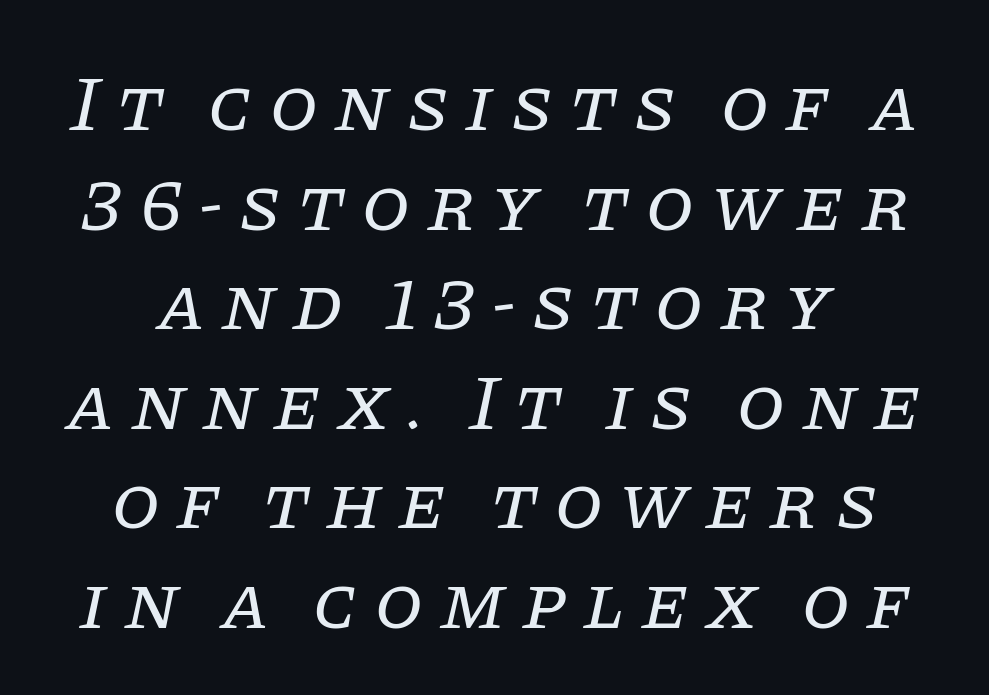
Q: Is the text bold? A: No.
Q: Is the text italic (slanted)? A: Yes, it leans right by about 11 degrees.
Q: Is the typeface a serif or a sans-serif typeface? A: Serif.
Q: Is the text underlined? A: No.
Q: How is the paragraph aligned? A: Centered.
Q: Is the spacing between letters normal or unusually wide? A: Unusually wide.
Q: Is the spacing between lines tight, normal or loose? A: Normal.
Q: Width (condensed, normal, or wide)? A: Normal.
Q: Stroke contrast? A: Low.
Q: x-height? A: Large.
Q: Monospaced? A: No.
